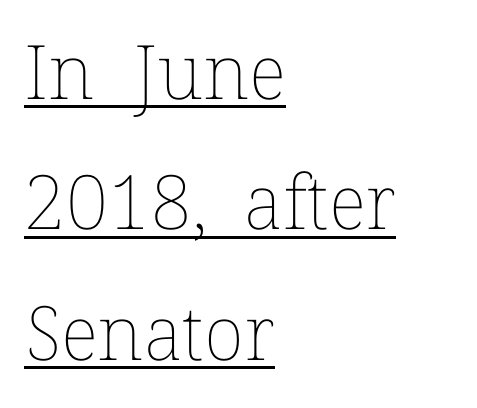
Is this a heavy cut? Hardly; it is regular or lighter. Look at the tracking — it's just the regular setting, nothing added. Reading down the block, your eye returns to a fixed left position each line. Style check: upright. You could not count columns in this text — the font is proportionally spaced. Check the space under the baseline: a stroke is drawn there.
